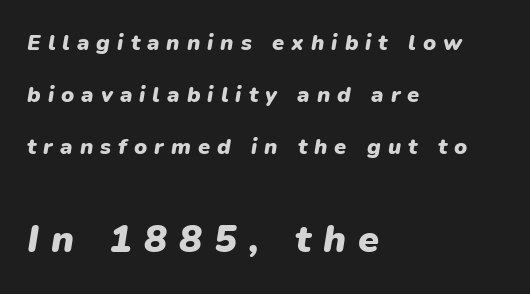
Whoever set this made the second block the dominant, larger element. The rendering inserts visible extra space after every character. Any mark beneath the type? The region is blank. Think of a printed novel: that variable character pitch is what you see here. Loosely led — the rows are spread out.
